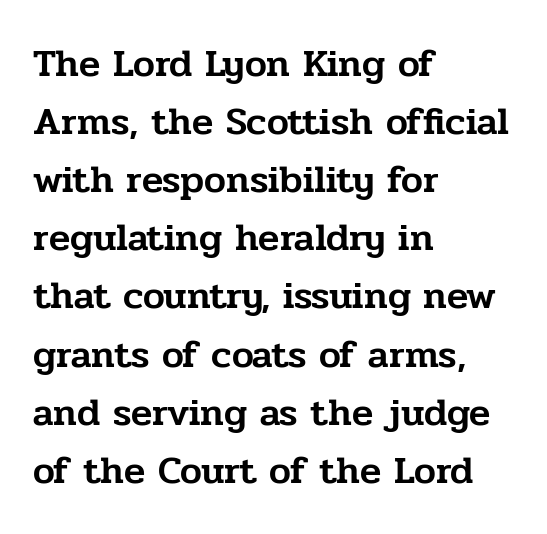
Serifs: yes, visible at the terminals of the letterforms. Descenders are the only things crossing below the line. The typography opts for an upright posture over an oblique one. Is the block centered? No — it sits flush against the left margin.
